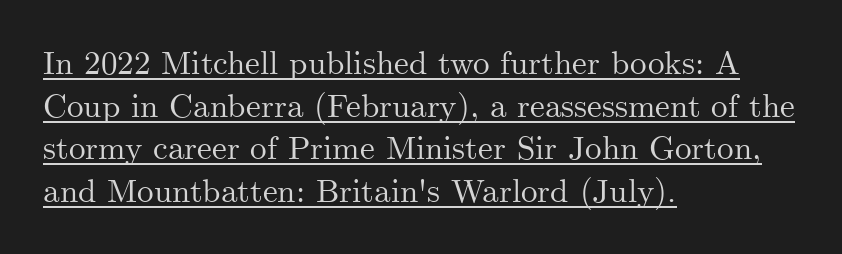
This is the regular roman posture of the typeface. This rendering features underlined lettering. Horizontally, the lines are justified to the leading edge only. Little horizontal feet cap the strokes, marking this as serif type. Letter spacing: default. Varying glyph widths throughout — classic text-font behaviour.
